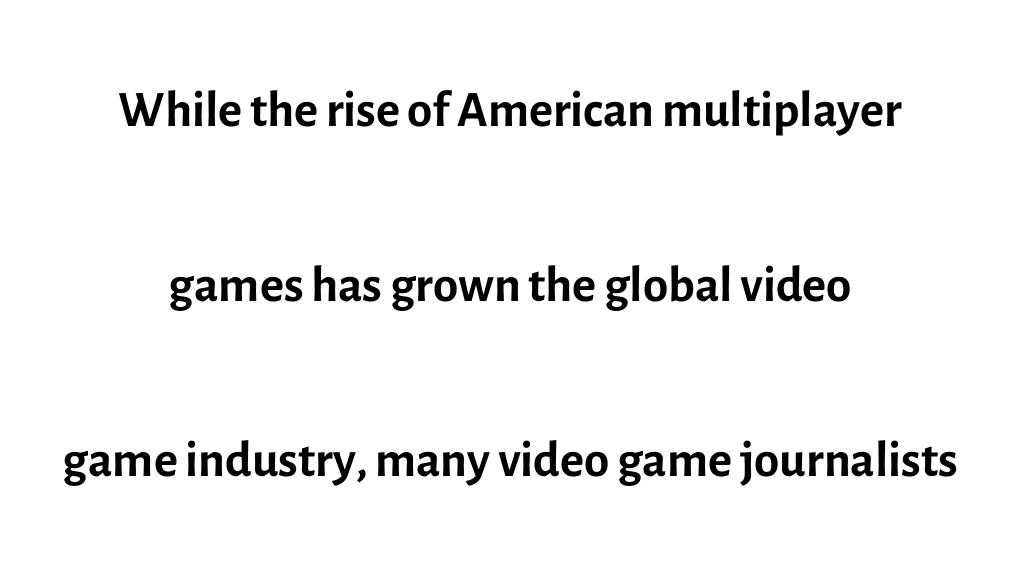
The image shows 73 px regular-weight sans-serif type, upright; set centered, loose line spacing (2.4x), normal letter spacing, not underlined; a medium x-height.
